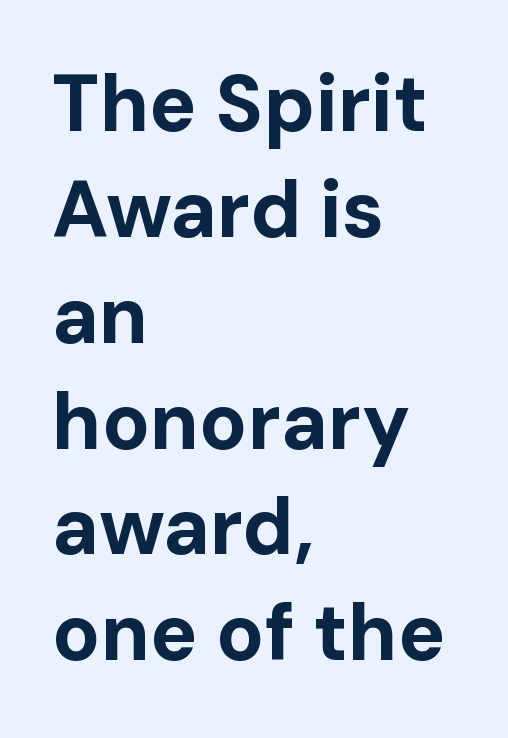
This sample uses a sans-serif face. The sample has been set heavy, in full bold. Upright lettering throughout. Reading down the block, your eye returns to a fixed left position each line. Compared with typical paragraphs, the rows here are spaced about the same. The face used here is proportionally spaced, like ordinary book or web type.
